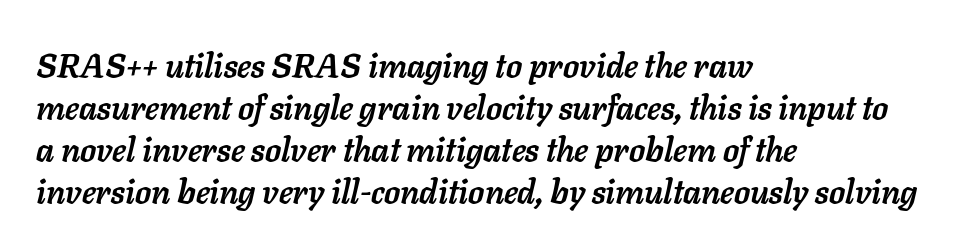
There's an unmistakable incline to the writing here. If you drew a ruler down the left edge, every line would touch it. In terms of letterspacing, this is plain default setting. One glance says typical: line gaps are just what's usual.
